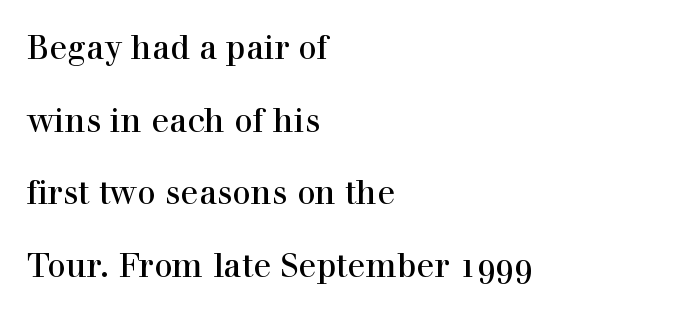
Q: Is the text italic (slanted)? A: No, it is upright.
Q: Is the typeface a serif or a sans-serif typeface? A: Serif.
Q: Is the text underlined? A: No.
Q: How is the paragraph aligned? A: Left-aligned.
Q: Is the spacing between letters normal or unusually wide? A: Normal.
Q: Is the spacing between lines tight, normal or loose? A: Loose.
Q: Width (condensed, normal, or wide)? A: Normal.
Q: x-height? A: Medium.
Q: Monospaced? A: No.
